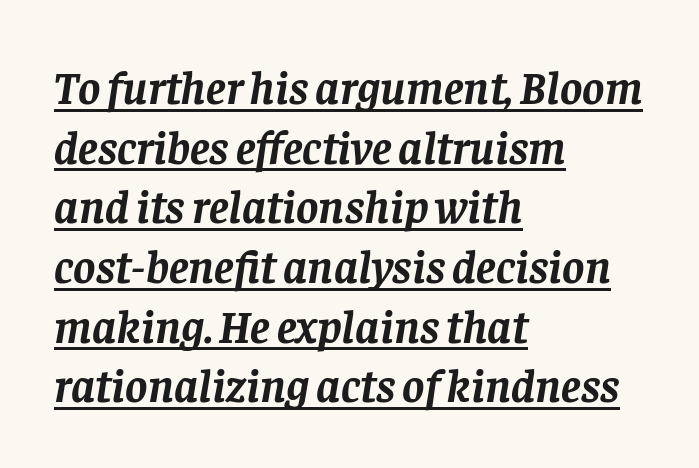
The image shows 47 px semibold serif type, italic (leaning right); set left-aligned, normal line spacing (1.27x), normal letter spacing, underlined; low stroke contrast and a large x-height.
